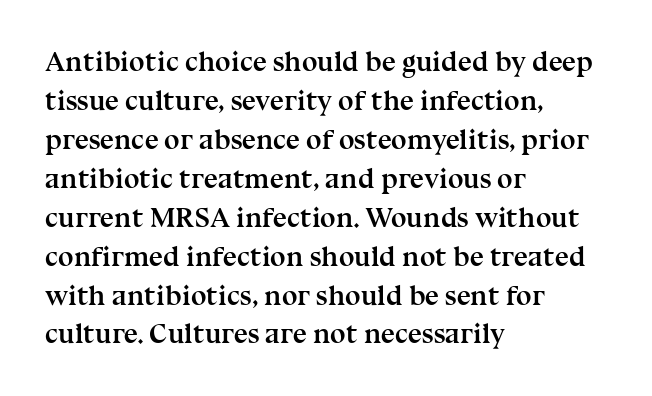
Honestly, the row spacing looks completely unremarkable. Has an underline been added? It has not. The passage is arranged the way most books set body copy — flush left. How heavy is the stroke? Heavy — this is a bold. In terms of letterform style, serifs are clearly present.
